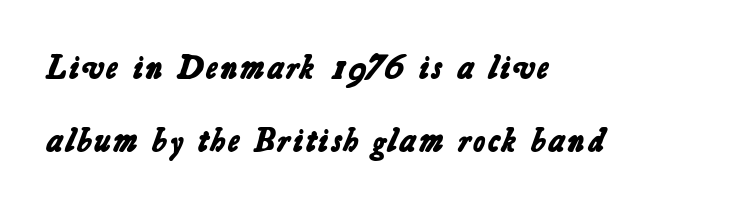
The image shows 33 px bold sans-serif type; set left-aligned, loose line spacing (2.2x), normal letter spacing, not underlined; low stroke contrast and a medium x-height.
